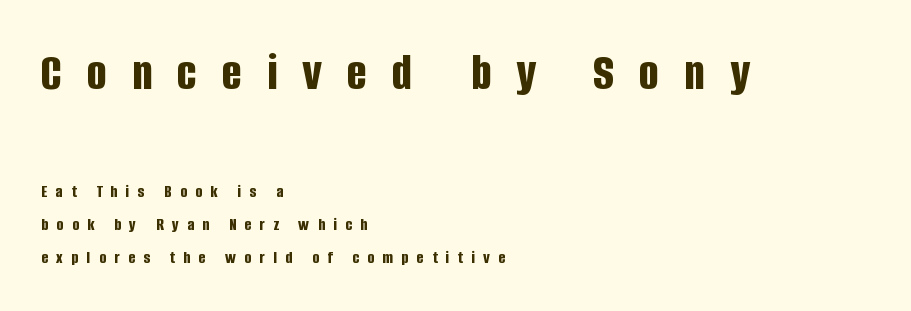
{"serif": "no", "italic": "no", "bold": "yes", "weight": "bold", "width": "condensed", "stroke_contrast": "low", "x_height": "large", "monospaced": "no", "underline": "no", "align": "left", "line_spacing_ratio": 1.83, "letter_spacing": "wide", "letter_spacing_em": 0.47, "larger_block": "first", "size_ratio": 2.94, "glyph_px": 53}
